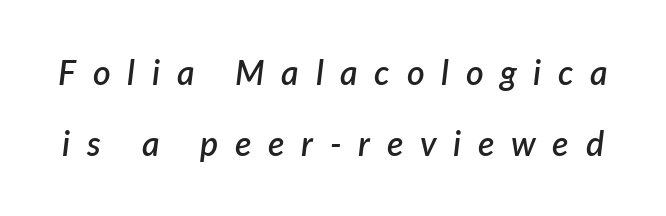
Q: Is the text bold? A: Semi-bold.
Q: Is the text italic (slanted)? A: Yes, it leans right by about 7 degrees.
Q: Is the text underlined? A: No.
Q: Is the spacing between letters normal or unusually wide? A: Unusually wide.
Q: Is the spacing between lines tight, normal or loose? A: Loose.
Q: Width (condensed, normal, or wide)? A: Normal.
Q: Stroke contrast? A: Low.
Q: x-height? A: Medium.
Q: Monospaced? A: No.
